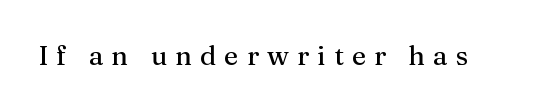
{"italic": "no", "underline": "no", "letter_spacing": "wide", "letter_spacing_em": 0.3, "glyph_px": 27}
